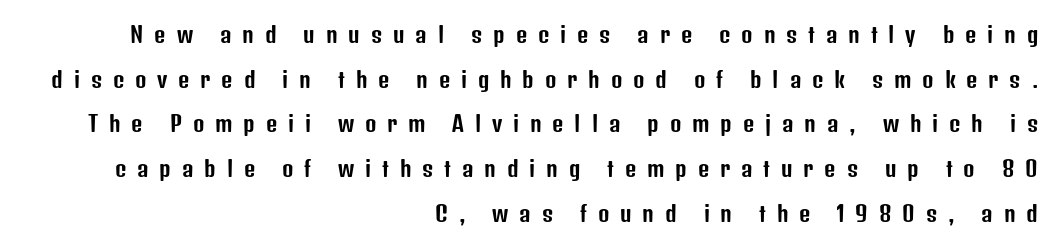
The image shows 22 px text type, upright; set right-aligned, loose line spacing (2.03x), unusually wide letter spacing (+0.49 em), not underlined.
